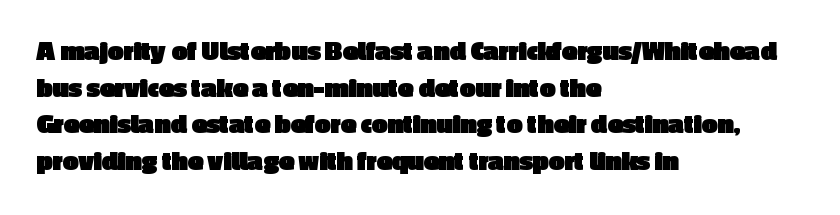
Q: Is the text bold? A: Yes.
Q: Is the text italic (slanted)? A: No, it is upright.
Q: Is the typeface a serif or a sans-serif typeface? A: Sans-serif.
Q: Is the text underlined? A: No.
Q: How is the paragraph aligned? A: Left-aligned.
Q: Is the spacing between letters normal or unusually wide? A: Normal.
Q: Is the spacing between lines tight, normal or loose? A: Normal.
Q: Width (condensed, normal, or wide)? A: Normal.
Q: x-height? A: Medium.
Q: Monospaced? A: No.
